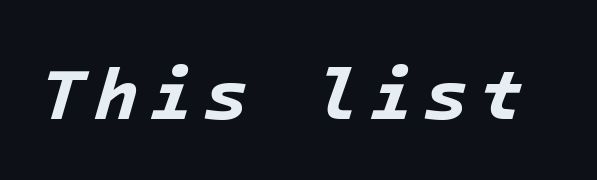
Q: Is the text bold? A: Yes.
Q: Is the text italic (slanted)? A: Yes, it leans right by about 16 degrees.
Q: Is the text underlined? A: No.
Q: Width (condensed, normal, or wide)? A: Normal.
Q: Stroke contrast? A: Low.
Q: x-height? A: Medium.
